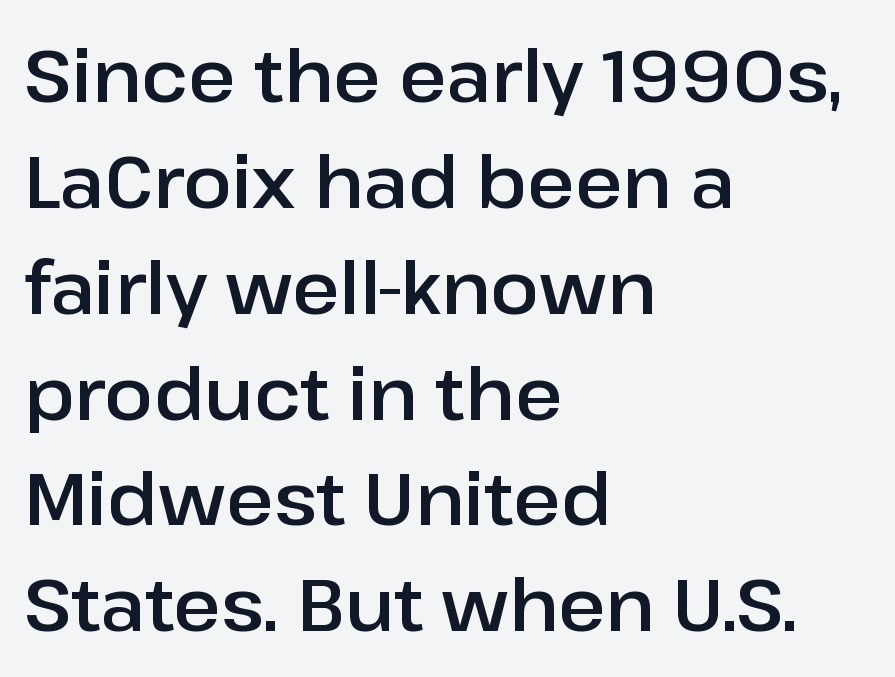
Q: Is the text italic (slanted)? A: No, it is upright.
Q: Is the typeface a serif or a sans-serif typeface? A: Sans-serif.
Q: Is the text underlined? A: No.
Q: How is the paragraph aligned? A: Left-aligned.
Q: Is the spacing between letters normal or unusually wide? A: Normal.
Q: Is the spacing between lines tight, normal or loose? A: Normal.
Q: Width (condensed, normal, or wide)? A: Normal.
Q: Stroke contrast? A: Low.
Q: x-height? A: Medium.
Q: Monospaced? A: No.
